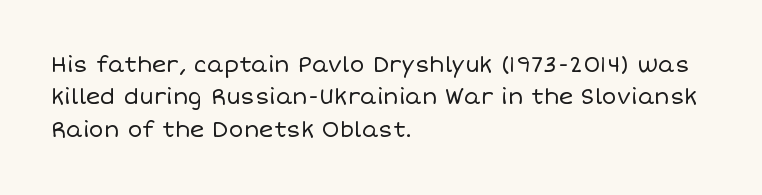
The image shows 22 px text type, upright; set left-aligned, normal line spacing (1.47x), normal letter spacing, not underlined.
